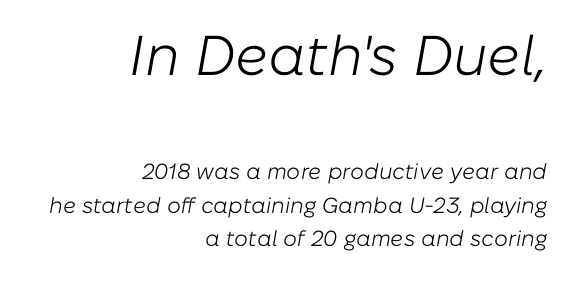
Quick note: underline off. The block sitting higher on the canvas is the one with enlarged characters. Proportional: the letters do not fall into vertical columns. Vertical stems look standard width or narrower in stroke.
